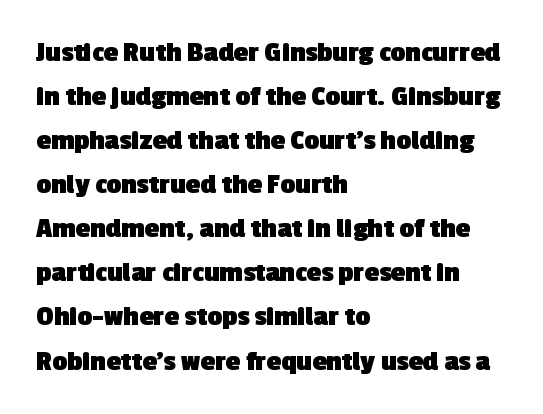
{"serif": "no", "bold": "yes", "weight": "heavy", "width": "normal", "x_height": "medium", "monospaced": "no", "underline": "no", "align": "left", "line_spacing": "normal", "line_spacing_ratio": 1.52, "letter_spacing": "normal", "letter_spacing_em": 0.0, "glyph_px": 29}
